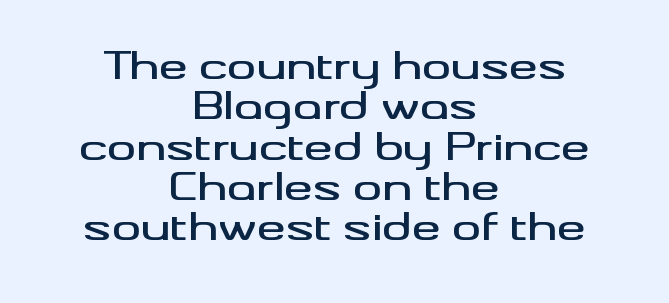
The image shows 36 px wide sans-serif type, upright; set centered, tight line spacing (1.12x), normal letter spacing, not underlined; medium stroke contrast and a small x-height.
